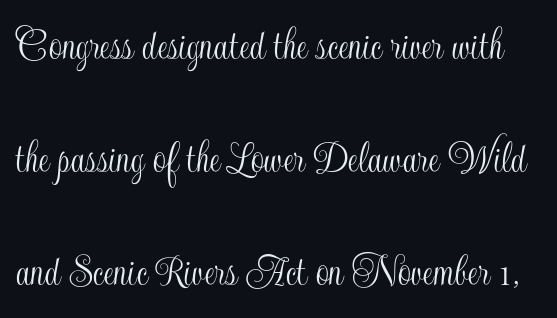
Leading: increased. The area under the type is left untouched. Think of a printed novel: that variable character pitch is what you see here. Short note: letters normally spaced.
